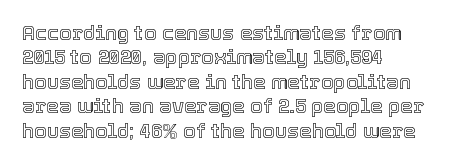
Q: Is the text italic (slanted)? A: No, it is upright.
Q: Is the text underlined? A: No.
Q: How is the paragraph aligned? A: Left-aligned.
Q: Is the spacing between letters normal or unusually wide? A: Normal.
